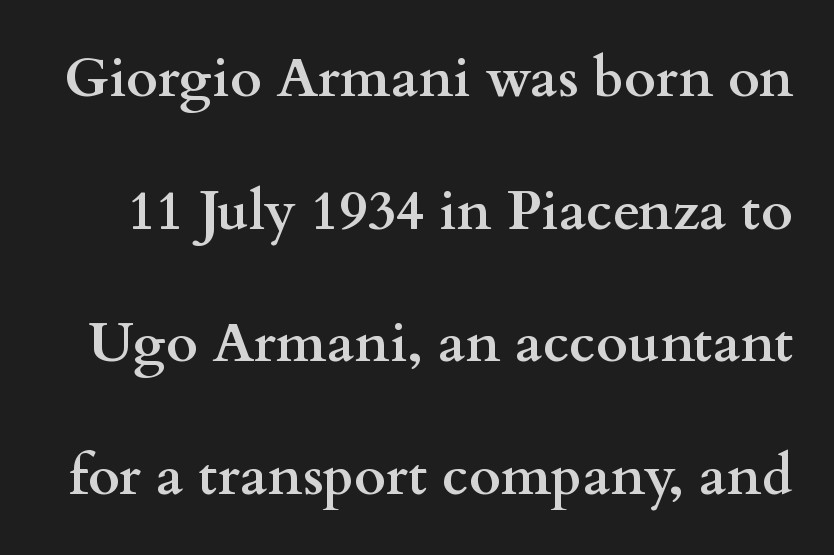
The image shows 55 px semibold, wide serif type, upright; set loose line spacing (2.41x), normal letter spacing, not underlined; medium stroke contrast and a small x-height.
